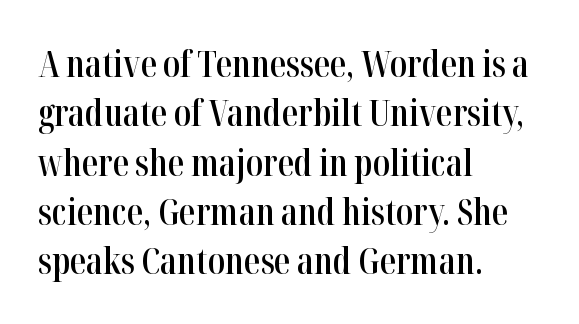
The image shows 36 px semibold, condensed serif type, upright; set left-aligned, normal line spacing (1.37x), normal letter spacing, not underlined; high stroke contrast and a medium x-height.
